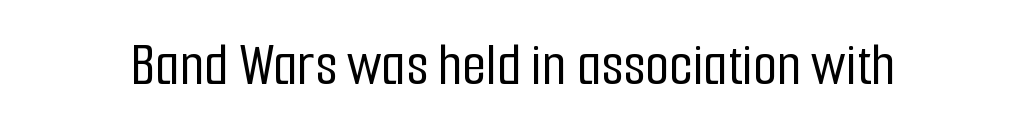
The gap between lines stays unmarked. Nope, no serifs anywhere on these letters. Inter-character spacing is left at the font's built-in metrics. Vertical strokes here are truly vertical. The rendering uses natural spacing where letterforms have individual widths.
